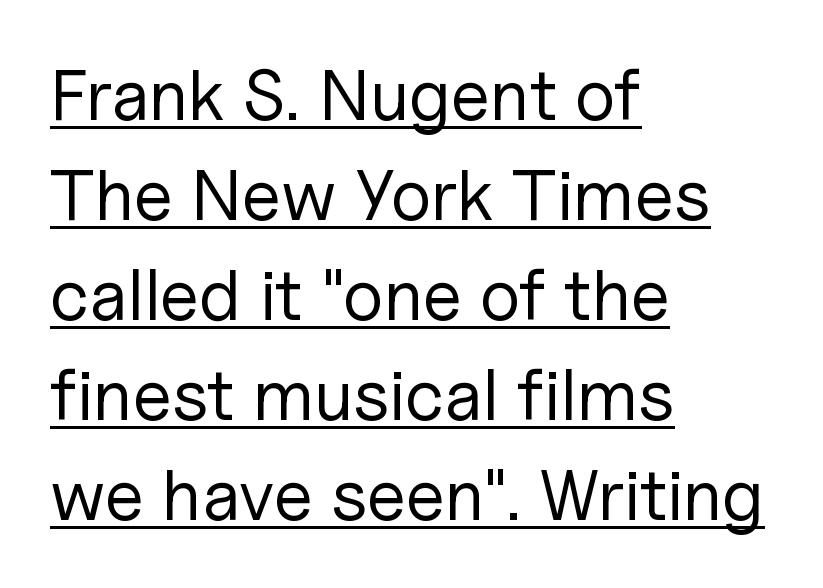
Q: Is the text bold? A: No.
Q: Is the text italic (slanted)? A: No, it is upright.
Q: Is the typeface a serif or a sans-serif typeface? A: Sans-serif.
Q: Is the text underlined? A: Yes.
Q: How is the paragraph aligned? A: Left-aligned.
Q: Is the spacing between letters normal or unusually wide? A: Normal.
Q: Is the spacing between lines tight, normal or loose? A: Normal.
Q: Width (condensed, normal, or wide)? A: Normal.
Q: Stroke contrast? A: Low.
Q: x-height? A: Medium.
Q: Monospaced? A: No.
